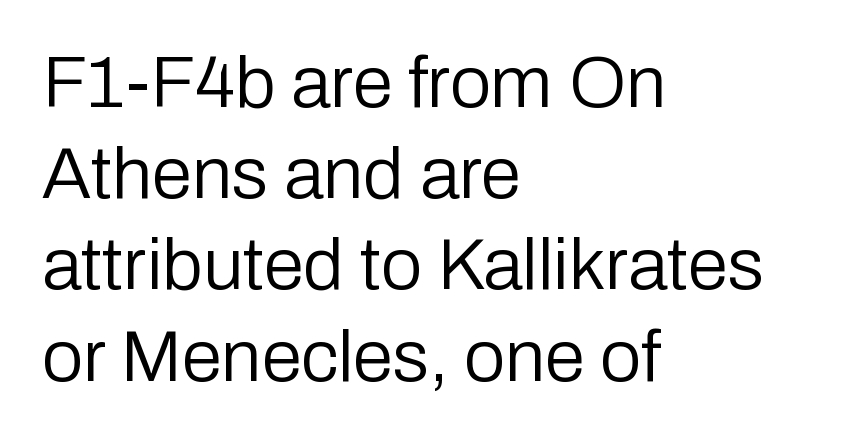
Characters follow at the spacing the type designer built in. Quick note: not italic, upright. Horizontal alignment here is leftward, the default for most running prose. How would I describe the line gaps? Plain and ordinary.
